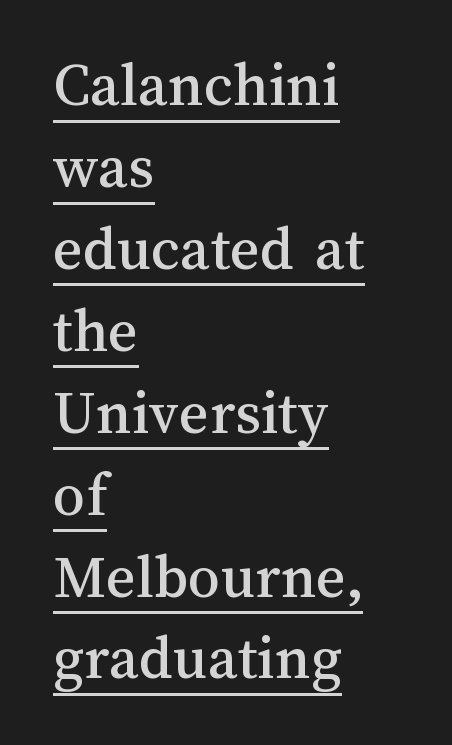
{"italic": "no", "width": "normal", "stroke_contrast": "medium", "x_height": "medium", "monospaced": "no", "underline": "yes", "align": "left", "line_spacing": "normal", "line_spacing_ratio": 1.28, "letter_spacing": "normal", "letter_spacing_em": 0.0, "glyph_px": 64}
